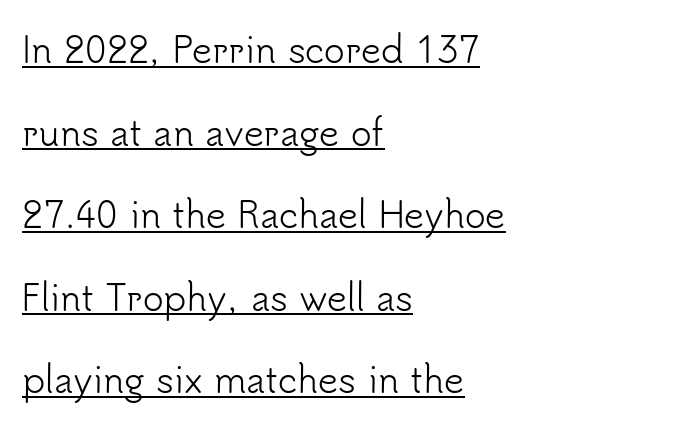
The rendering shows plain stroke endings on the letterforms — a sans-serif design. When letters stand straight like this, we call the style roman or upright. You can see a thin bar hugging the bottom of the glyphs. Think of a printed novel: that variable character pitch is what you see here.
